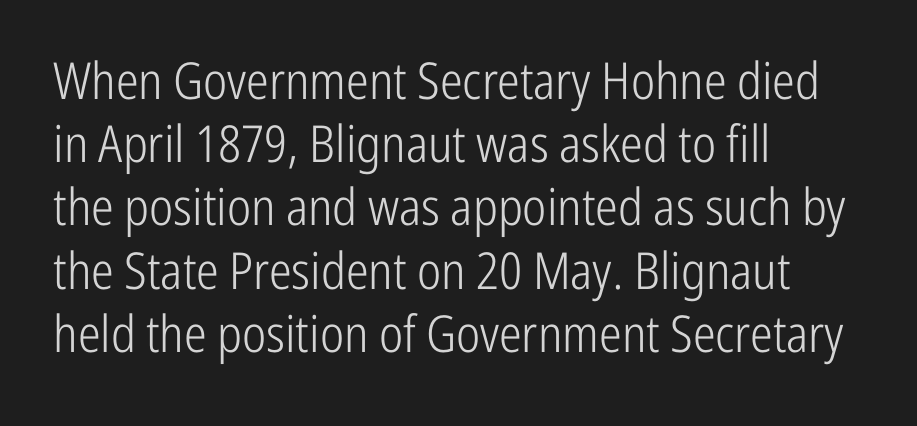
The image shows 51 px light, condensed sans-serif type, upright; set left-aligned, line spacing 1.24x, normal letter spacing, not underlined; low stroke contrast and a medium x-height.
